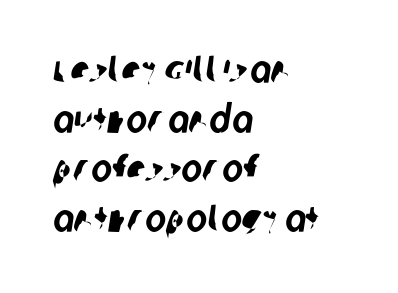
Q: Is the typeface a serif or a sans-serif typeface? A: Sans-serif.
Q: Is the text underlined? A: No.
Q: How is the paragraph aligned? A: Left-aligned.
Q: Is the spacing between letters normal or unusually wide? A: Normal.
Q: Is the spacing between lines tight, normal or loose? A: Normal.
Q: Width (condensed, normal, or wide)? A: Condensed.
Q: Stroke contrast? A: Low.
Q: x-height? A: Large.
Q: Monospaced? A: No.
